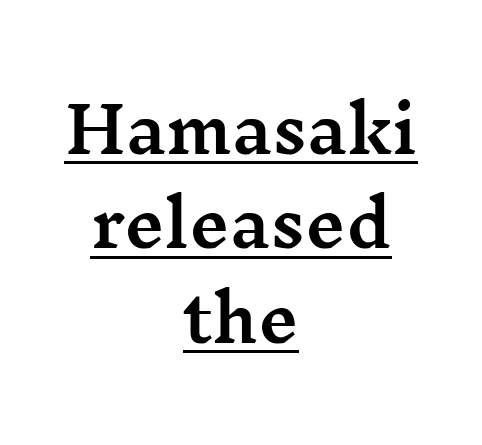
The image shows 63 px wide serif type, upright; set centered, normal line spacing (1.5x), normal letter spacing, underlined; medium stroke contrast and a medium x-height.
